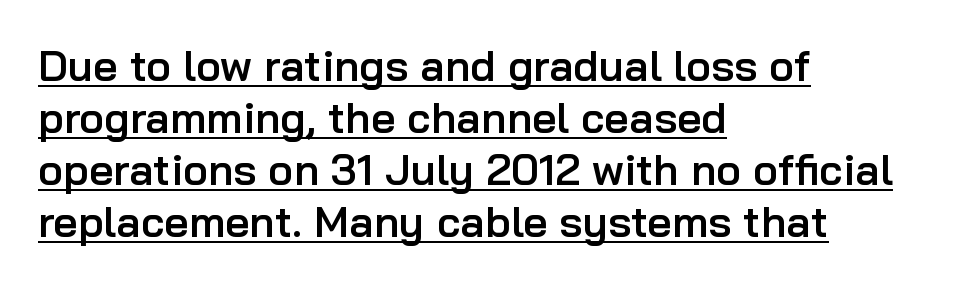
{"serif": "no", "italic": "no", "bold": "semi", "weight": "semibold", "width": "normal", "stroke_contrast": "low", "x_height": "medium", "monospaced": "no", "underline": "yes", "align": "left", "line_spacing_ratio": 1.21, "letter_spacing": "normal", "letter_spacing_em": 0.0, "glyph_px": 43}
